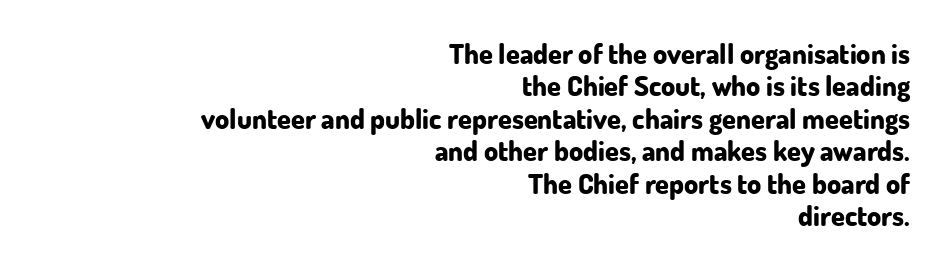
Rendered with straight, roman letterforms. The lines are quadded right. Underline: absent. Looks like regular typesetting: each glyph gets only the width it needs. Plenty of ink on the page — the face is bold.
